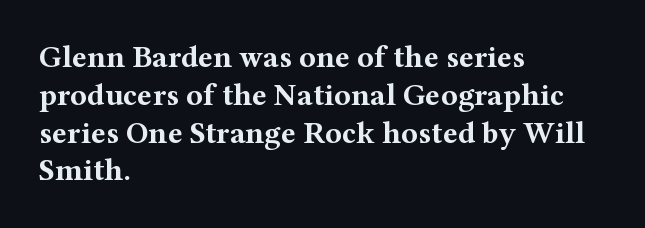
The passage shown is typed in a proportional face where columns would drift. The typesetter chose a ragged-right arrangement here. Stroke terminals: seriffed. Nope, not italic — everything's standing straight. On the weight axis this lands at bold, roughly 700. Honestly, there is no underline to notice here at all.
